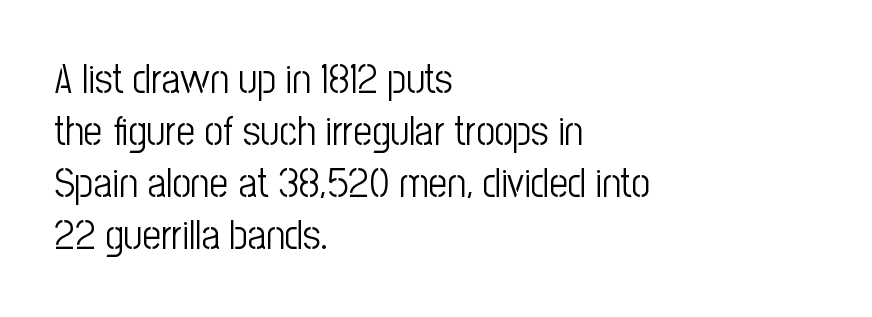
The image shows 41 px light, condensed sans-serif type, upright; set left-aligned, normal line spacing (1.27x), normal letter spacing, not underlined; low stroke contrast and a medium x-height.
